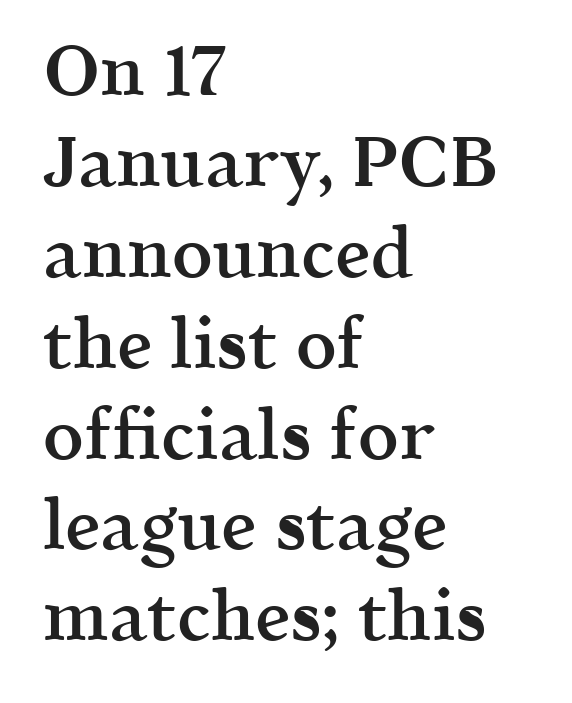
You could not count columns in this text — the font is proportionally spaced. The face used here is rendered with its standard letterfit. Every letter is mildly thick-stroked: semibold rather than bold. Summary of vertical rhythm: regular, with standard interline spacing. Old-style or modern, the face here clearly has serifs.
